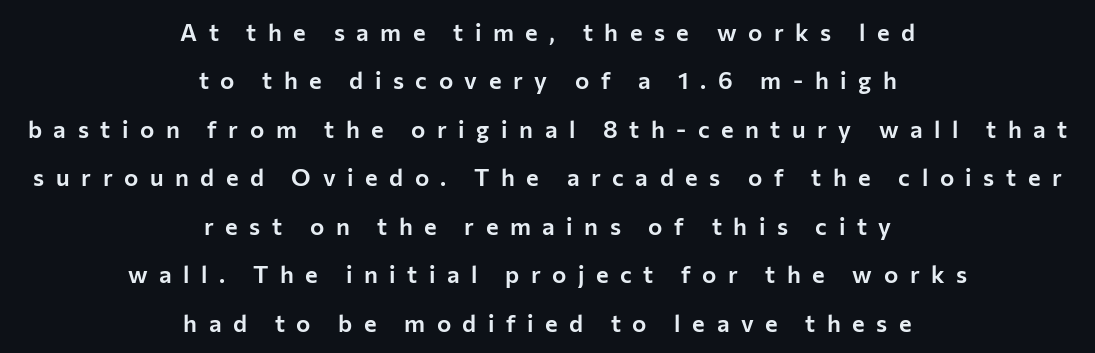
Leading: increased. The glyphs are unaccompanied by any horizontal stroke below them. Every row of glyphs is offset so its center matches the block's center. Every stem runs plumb, perpendicular to the baseline.
